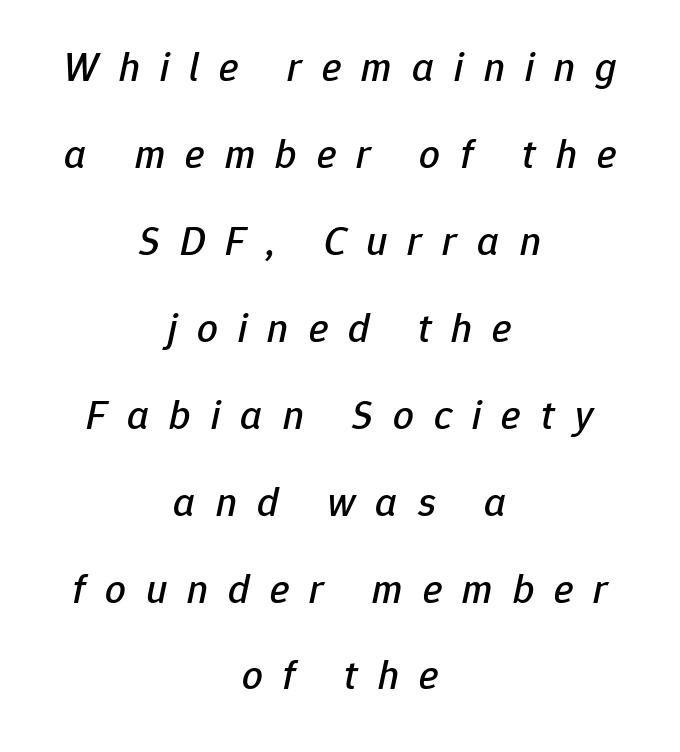
{"italic": "yes", "lean": "right", "slant_degrees": 12, "width": "normal", "stroke_contrast": "low", "x_height": "medium", "monospaced": "no", "underline": "no", "align": "center", "line_spacing": "loose", "line_spacing_ratio": 2.12, "letter_spacing": "wide", "letter_spacing_em": 0.49, "glyph_px": 41}
